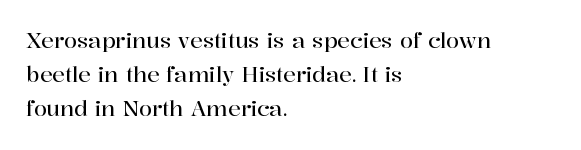
The image shows 21 px text type, upright; set left-aligned, normal line spacing (1.62x), normal letter spacing, not underlined.
